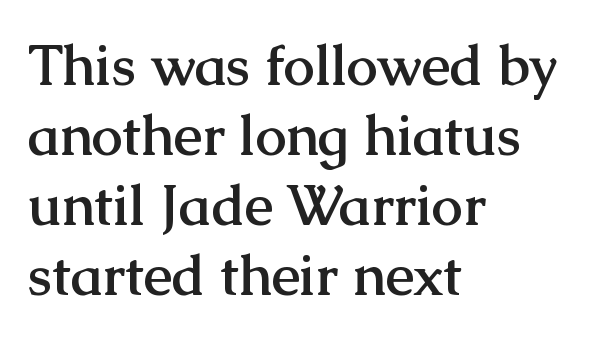
Q: Is the text bold? A: Yes.
Q: Is the text italic (slanted)? A: No, it is upright.
Q: Is the typeface a serif or a sans-serif typeface? A: Serif.
Q: Is the text underlined? A: No.
Q: How is the paragraph aligned? A: Left-aligned.
Q: Is the spacing between letters normal or unusually wide? A: Normal.
Q: Is the spacing between lines tight, normal or loose? A: Normal.
Q: Width (condensed, normal, or wide)? A: Normal.
Q: Stroke contrast? A: Medium.
Q: x-height? A: Medium.
Q: Monospaced? A: No.
